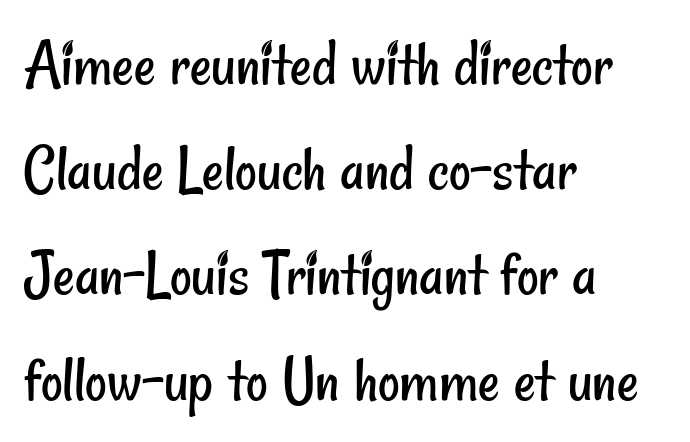
Is the stroke heavy? The answer is a plain regular-or-lighter. The zone under the glyphs is completely vacant. Vertical spacing — default. Nobody touched the tracking dial on this one. The letters advance in unequal steps, a hallmark of proportional type. Regarding serifs, this sample does without them.
